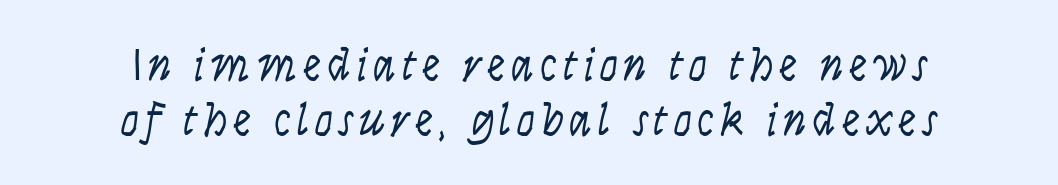
Q: Is the text bold? A: No.
Q: Is the text italic (slanted)? A: Yes.
Q: Is the typeface a serif or a sans-serif typeface? A: Sans-serif.
Q: Is the text underlined? A: No.
Q: How is the paragraph aligned? A: Centered.
Q: Width (condensed, normal, or wide)? A: Condensed.
Q: Stroke contrast? A: Low.
Q: x-height? A: Large.
Q: Monospaced? A: No.
